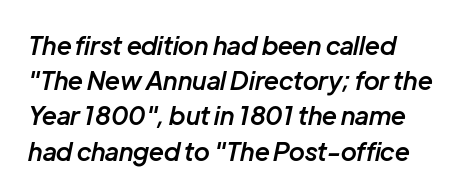
The rendering uses a semibold face; strokes are thickened but not to full bold. There is no visible air inserted between adjacent glyphs. Check under the words: just untouched page. Rows of type keep a routine distance in the vertical direction. Visually the block forms a straight wall on the left and a jagged coastline on the right.
